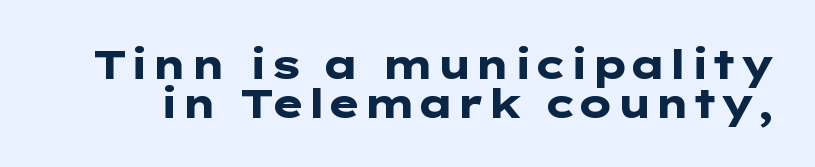
Q: Is the text bold? A: Yes.
Q: Is the text italic (slanted)? A: No, it is upright.
Q: Is the typeface a serif or a sans-serif typeface? A: Sans-serif.
Q: Is the text underlined? A: No.
Q: Is the spacing between letters normal or unusually wide? A: Normal.
Q: Is the spacing between lines tight, normal or loose? A: Tight.
Q: Width (condensed, normal, or wide)? A: Wide.
Q: Stroke contrast? A: Low.
Q: x-height? A: Medium.
